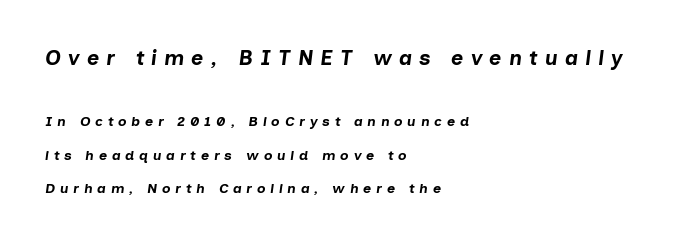
{"italic": "yes", "lean": "right", "slant_degrees": 7, "bold": "yes", "underline": "no", "align": "left", "line_spacing": "loose", "line_spacing_ratio": 2.4, "letter_spacing": "wide", "letter_spacing_em": 0.34, "larger_block": "first", "size_ratio": 1.5, "glyph_px": 21}
